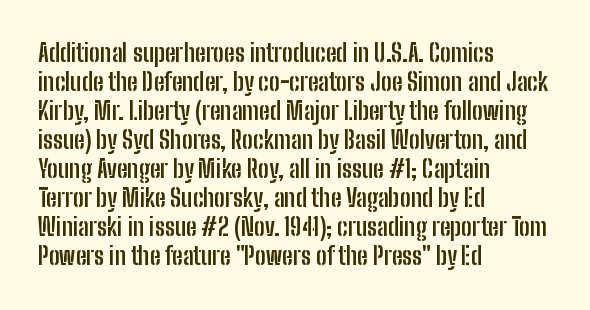
Bold? Absolutely — the strokes are thick and heavy. These lines are set flush left with a ragged right edge. Each row of text sits above clean, open space. There is no visible air inserted between adjacent glyphs. The type sits square on the baseline with zero lean.
